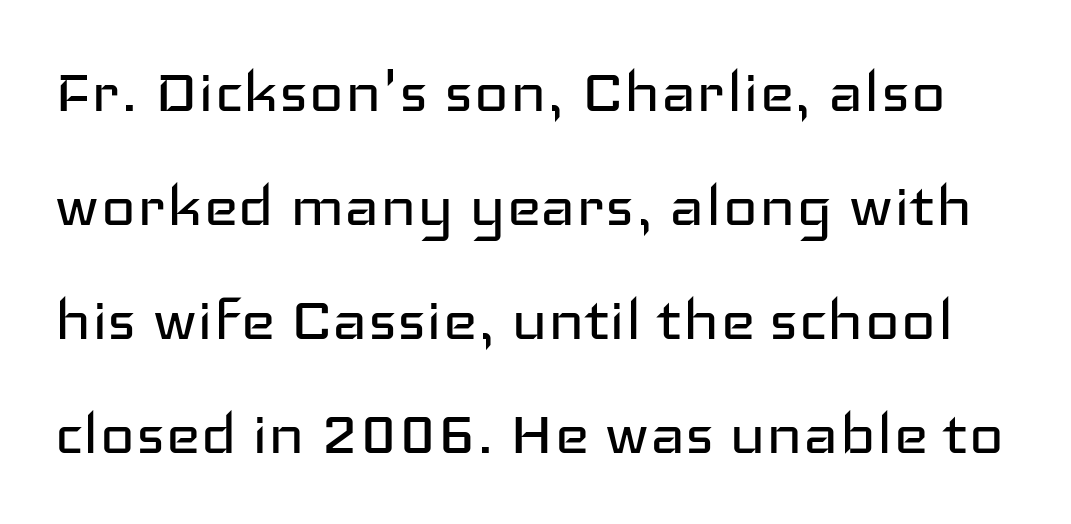
Q: Is the text bold? A: No.
Q: Is the text italic (slanted)? A: No, it is upright.
Q: Is the typeface a serif or a sans-serif typeface? A: Sans-serif.
Q: Is the text underlined? A: No.
Q: Is the spacing between letters normal or unusually wide? A: Normal.
Q: Is the spacing between lines tight, normal or loose? A: Normal.
Q: Width (condensed, normal, or wide)? A: Wide.
Q: Stroke contrast? A: Low.
Q: x-height? A: Medium.
Q: Monospaced? A: No.
